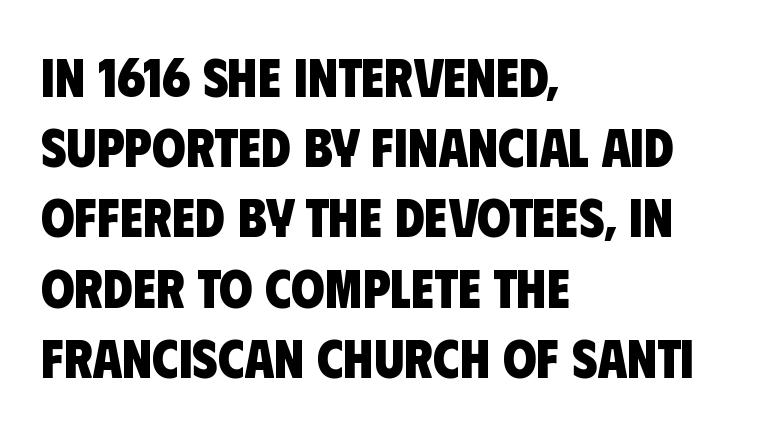
Q: Is the text bold? A: Yes.
Q: Is the typeface a serif or a sans-serif typeface? A: Sans-serif.
Q: Is the text underlined? A: No.
Q: How is the paragraph aligned? A: Left-aligned.
Q: Is the spacing between letters normal or unusually wide? A: Normal.
Q: Is the spacing between lines tight, normal or loose? A: Normal.
Q: Width (condensed, normal, or wide)? A: Condensed.
Q: Stroke contrast? A: Low.
Q: x-height? A: Large.
Q: Monospaced? A: No.
